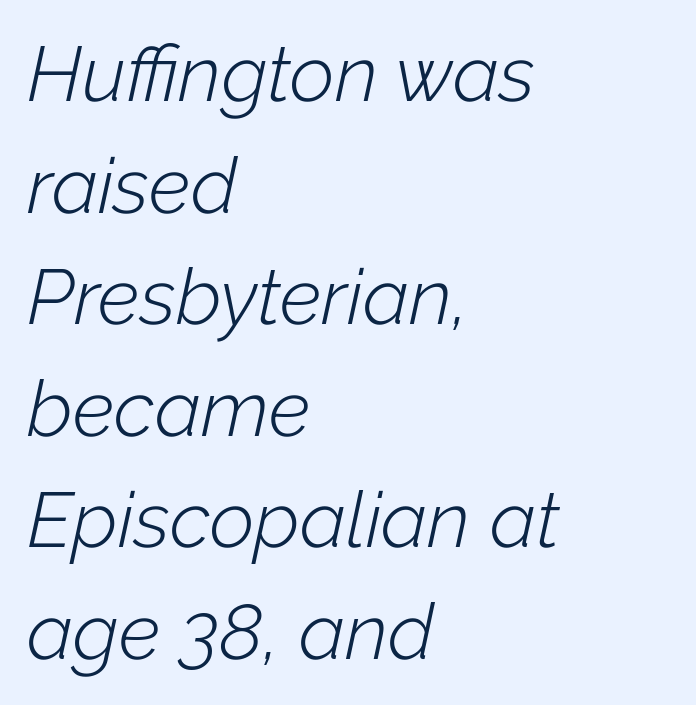
Vertically, the passage feels balanced, rows spaced as you'd expect. Nothing heavy about these letters — not bold at all. The space beneath each line is pristine and unruled. The text carries the slant typical of an italic or oblique font. Each word holds together tightly as a unit, with standard inter-letter gaps. Looks like regular typesetting: each glyph gets only the width it needs.
